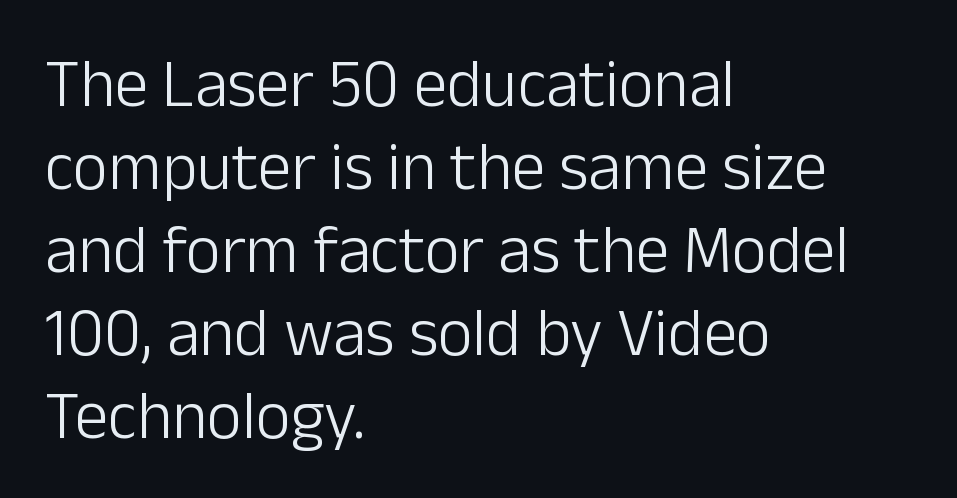
{"serif": "no", "italic": "no", "bold": "no", "weight": "light", "width": "normal", "stroke_contrast": "low", "x_height": "medium", "monospaced": "no", "underline": "no", "align": "left", "line_spacing_ratio": 1.24, "letter_spacing": "normal", "letter_spacing_em": 0.0, "glyph_px": 67}
